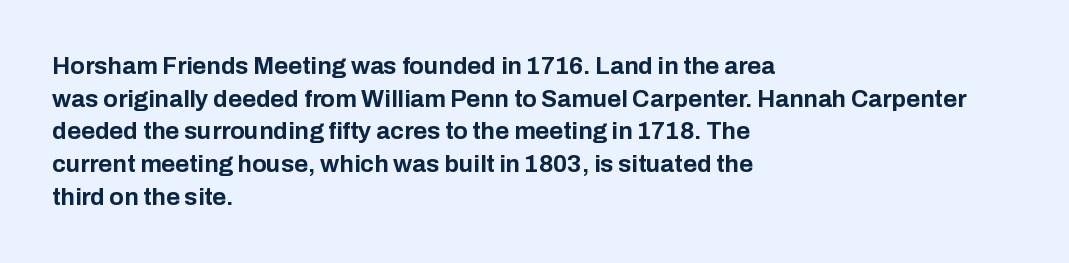
The rendering uses a moderate line-height, typical for paragraphs. The typography opts for an upright posture over an oblique one. Each word holds together tightly as a unit, with standard inter-letter gaps. Left-aligned paragraph, ragged on the right. The sample has been set heavy, in full bold. The string is rendered with underlining switched off.
